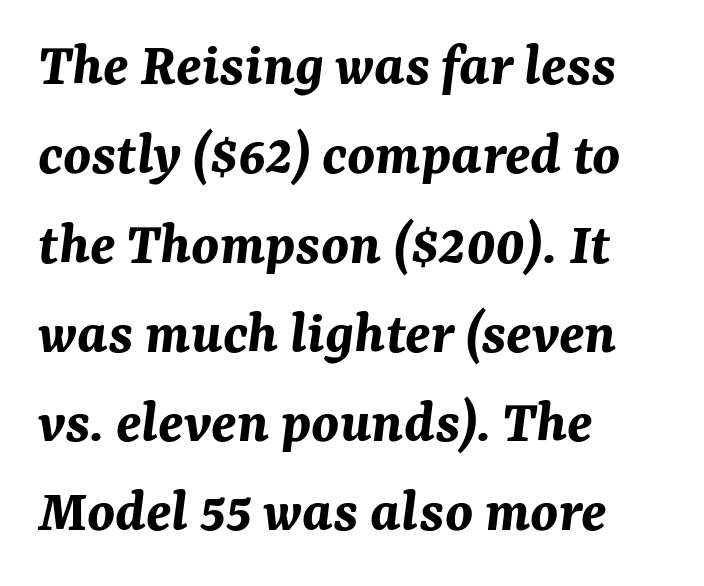
The image shows 62 px bold type, italic (leaning right); set left-aligned, normal line spacing (1.44x), normal letter spacing, not underlined; medium stroke contrast and a medium x-height.
